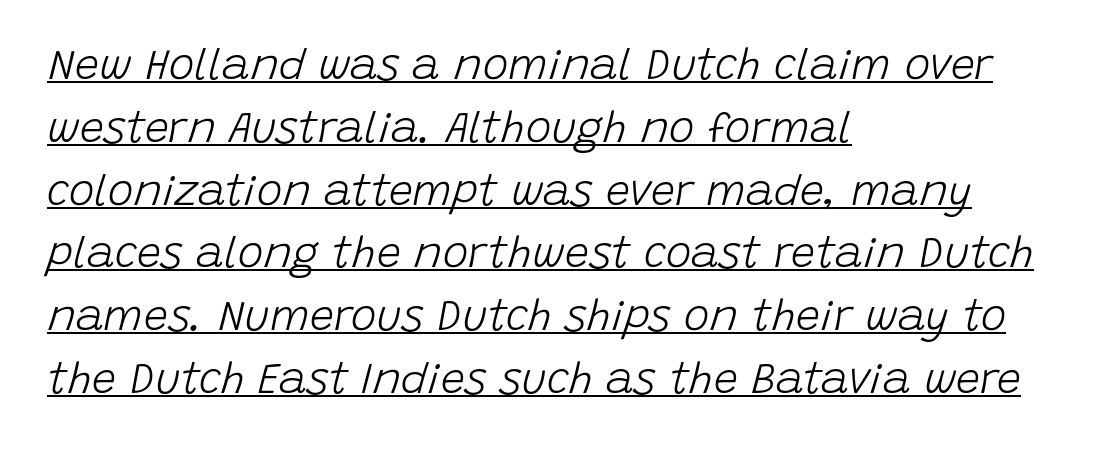
Tracking here is standard; glyphs follow each other at the usual distance. Posture: slanted. The specimen includes a rule beneath the text block's lines. The leading is moderate, giving the passage an even texture. Counters stay open thanks to moderate or lighter strokes.
